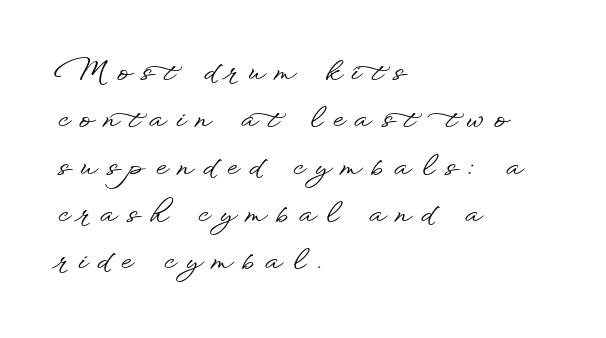
Q: Is the text italic (slanted)? A: Yes.
Q: Is the typeface a serif or a sans-serif typeface? A: Sans-serif.
Q: Is the text underlined? A: No.
Q: How is the paragraph aligned? A: Left-aligned.
Q: Is the spacing between letters normal or unusually wide? A: Unusually wide.
Q: Is the spacing between lines tight, normal or loose? A: Normal.
Q: Width (condensed, normal, or wide)? A: Wide.
Q: Stroke contrast? A: Low.
Q: x-height? A: Small.
Q: Monospaced? A: No.
